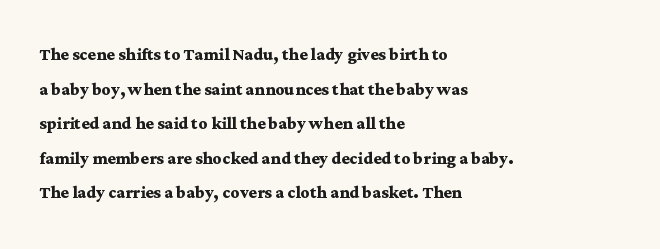
{"italic": "no", "bold": "yes", "underline": "no", "align": "left", "line_spacing": "normal", "line_spacing_ratio": 1.57, "letter_spacing": "normal", "letter_spacing_em": 0.0, "glyph_px": 22}
